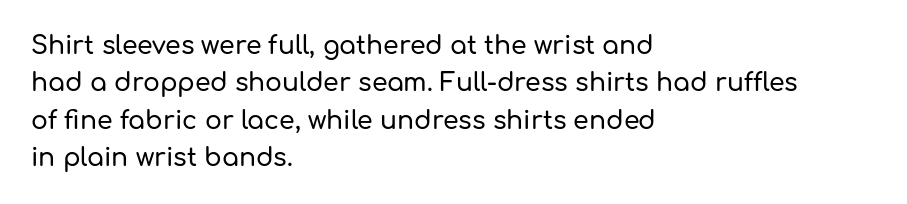
{"italic": "no", "underline": "no", "align": "left", "line_spacing": "normal", "line_spacing_ratio": 1.5, "letter_spacing": "normal", "letter_spacing_em": 0.0, "glyph_px": 25}
